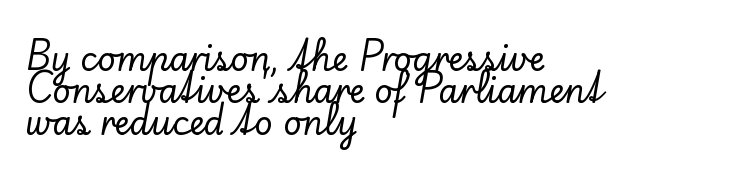
The image shows 32 px serif type; set left-aligned, tight line spacing (1.0x), normal letter spacing, not underlined; low stroke contrast and a small x-height.
